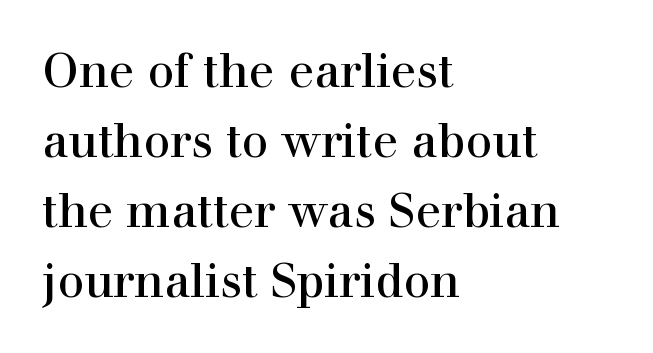
{"serif": "yes", "italic": "no", "width": "normal", "x_height": "medium", "monospaced": "no", "underline": "no", "align": "left", "line_spacing": "normal", "line_spacing_ratio": 1.49, "letter_spacing": "normal", "letter_spacing_em": 0.0, "glyph_px": 47}
